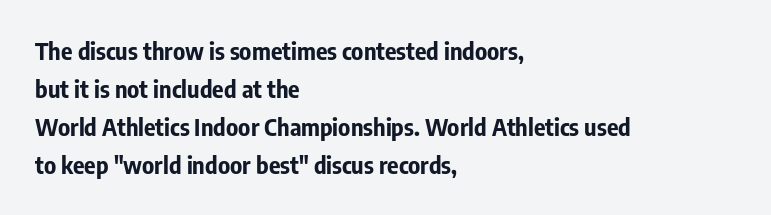
The image shows 24 px bold type, upright; set left-aligned, normal line spacing (1.58x), normal letter spacing, not underlined.
